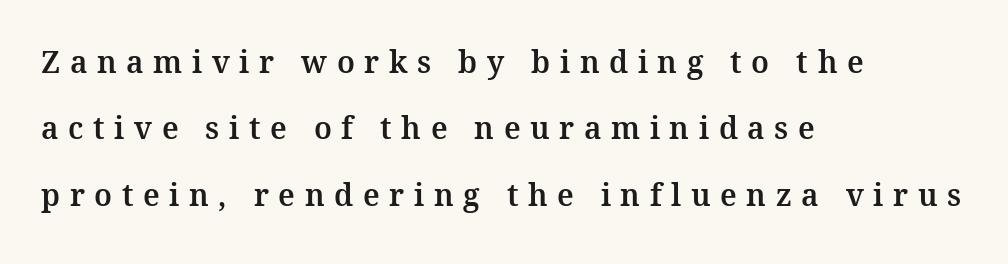
This sample uses a serif face. Notice how the stems are strictly vertical — no italics here. Honestly, the rows look like they've been pulled way apart. A clean baseline with only descenders dipping below it. Typeset ragged right — the left edge is the straight one. Display-style spreading of the glyphs; the letterfit is very open.
